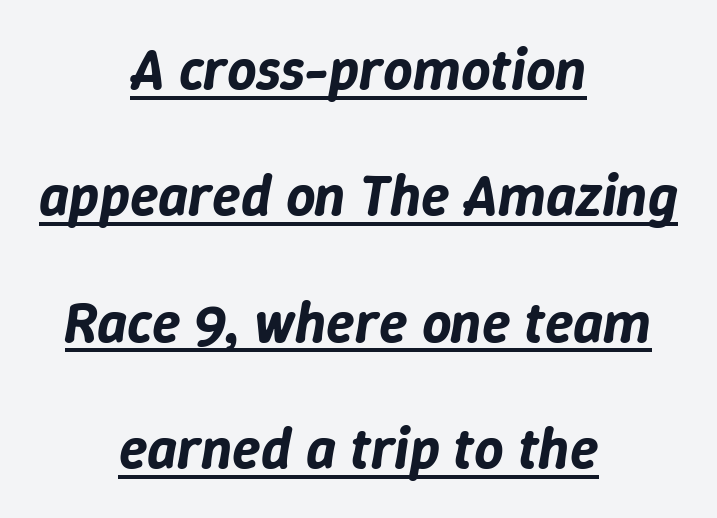
The letterforms sit shoulder to shoulder at normal distance. The vertical gap from one line to the next is large. If you folded the block vertically in half, each line would mirror itself in length. Rendered with sloped, italic letterforms. The typesetter has applied underlining to the passage shown.
